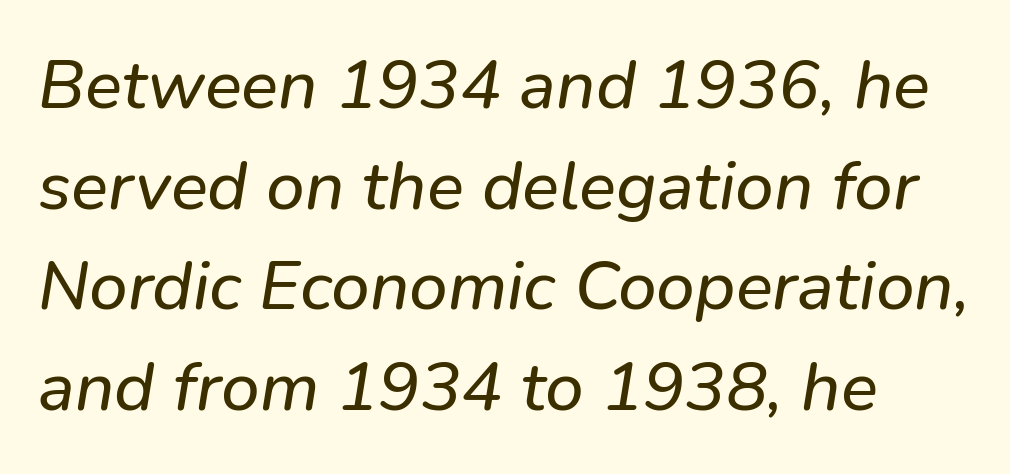
The image shows 69 px sans-serif type; set left-aligned, normal line spacing (1.46x), normal letter spacing, not underlined; low stroke contrast and a medium x-height.
